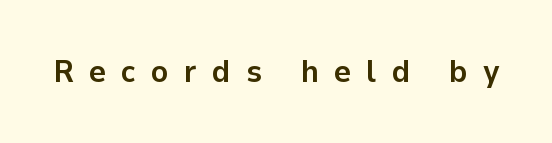
Q: Is the text bold? A: Yes.
Q: Is the text italic (slanted)? A: No, it is upright.
Q: Is the typeface a serif or a sans-serif typeface? A: Sans-serif.
Q: Is the text underlined? A: No.
Q: Is the spacing between letters normal or unusually wide? A: Unusually wide.
Q: Width (condensed, normal, or wide)? A: Normal.
Q: Stroke contrast? A: Low.
Q: x-height? A: Medium.
Q: Monospaced? A: No.
